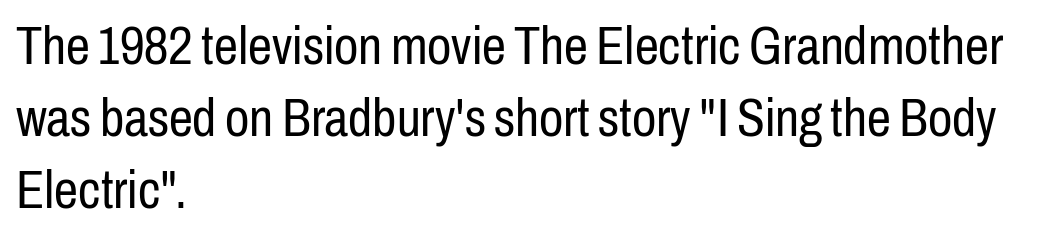
The image shows 54 px regular-weight, condensed sans-serif type, upright; set left-aligned, normal line spacing (1.33x), normal letter spacing, not underlined; low stroke contrast and a medium x-height.
